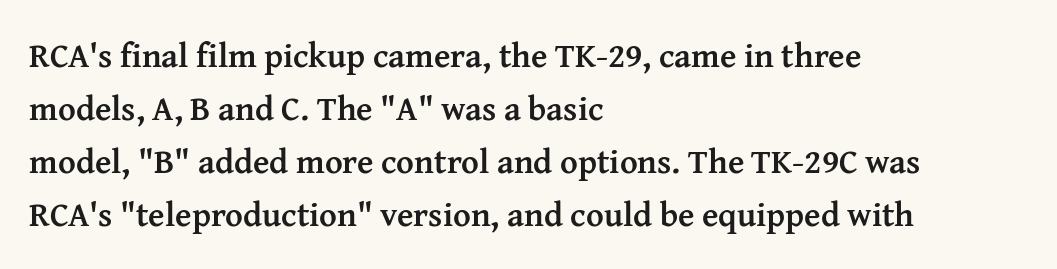
Q: Is the text bold? A: Yes.
Q: Is the text italic (slanted)? A: No, it is upright.
Q: Is the typeface a serif or a sans-serif typeface? A: Serif.
Q: Is the text underlined? A: No.
Q: How is the paragraph aligned? A: Left-aligned.
Q: Is the spacing between letters normal or unusually wide? A: Normal.
Q: Is the spacing between lines tight, normal or loose? A: Normal.
Q: Width (condensed, normal, or wide)? A: Normal.
Q: Stroke contrast? A: Medium.
Q: x-height? A: Medium.
Q: Monospaced? A: No.
